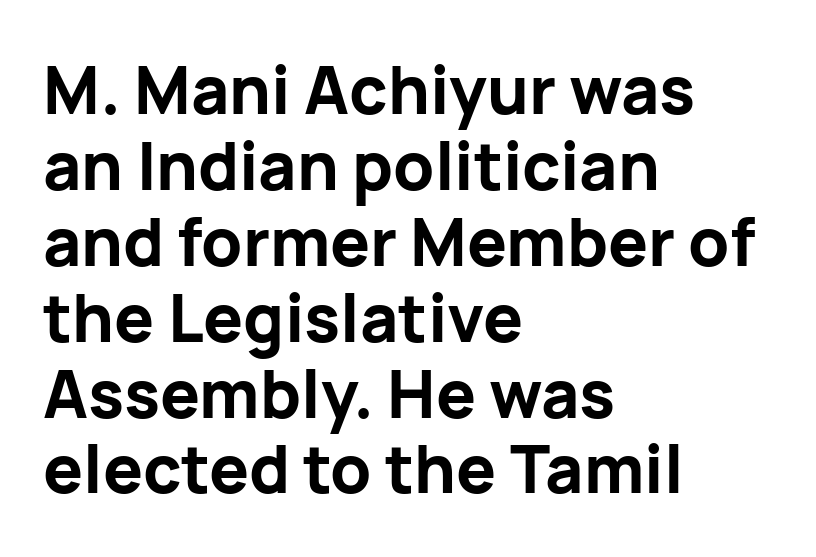
The image shows 66 px bold sans-serif type, upright; set left-aligned, tight line spacing (1.15x), normal letter spacing, not underlined; low stroke contrast and a medium x-height.
